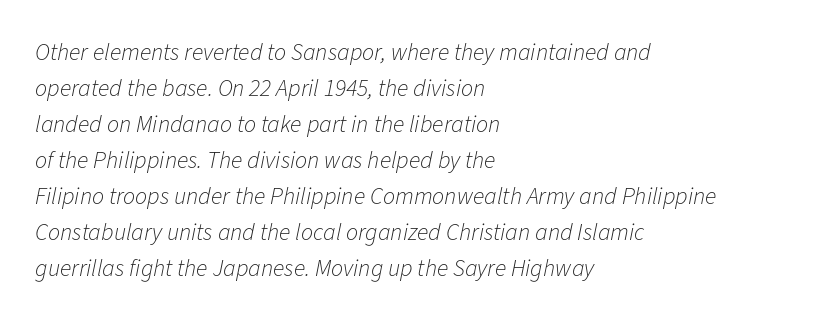
Is the block centered? No — it sits flush against the left margin. The rows are spaced the way most documents space them. On a weight scale, this lands at 450 or below. Tall strokes in this sample are angled rather than plumb.
